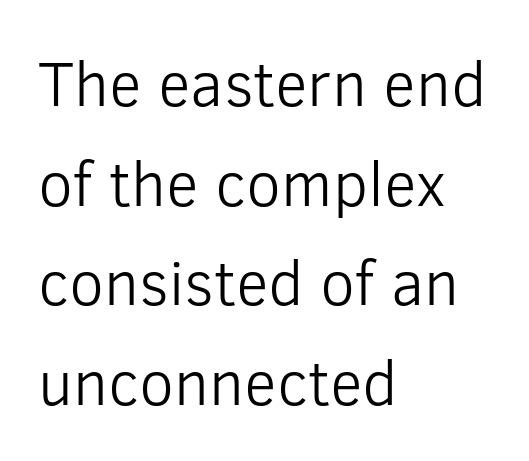
This rendering uses left alignment, leaving the right contour irregular. Nope, not italic — everything's standing straight. The rendering keeps characters at their native spacing. Letters have the restrained weight of plain body copy at most. Is this a fixed-width face? No — the glyphs have proportional, varying widths.
